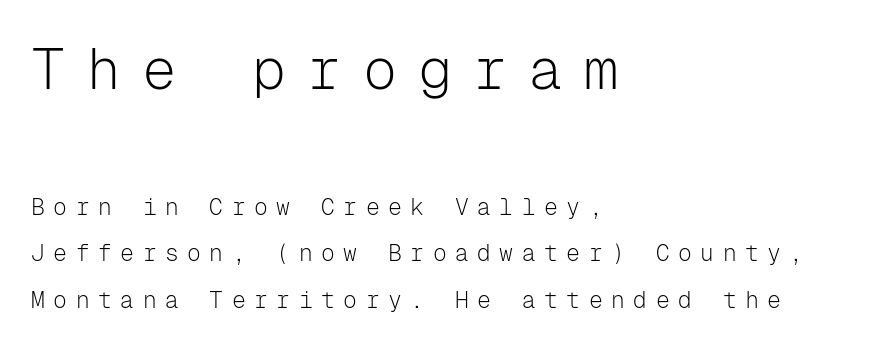
The image shows 57 px light sans-serif type, upright, monospaced; set left-aligned, loose line spacing (2.01x), unusually wide letter spacing (+0.37 em), not underlined; the first (top) block is 2.48x larger; low stroke contrast and a medium x-height.
